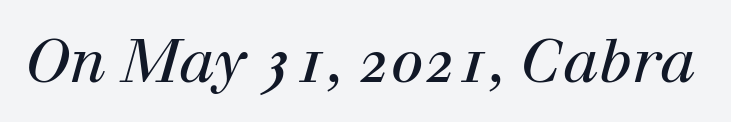
Compared with typical body copy, the letter spacing here is the same. The letters look calm and open, with moderate or lighter stems. Here the designer chose a conventional face with non-uniform glyph widths. Slant detected: the letters are inclined.
